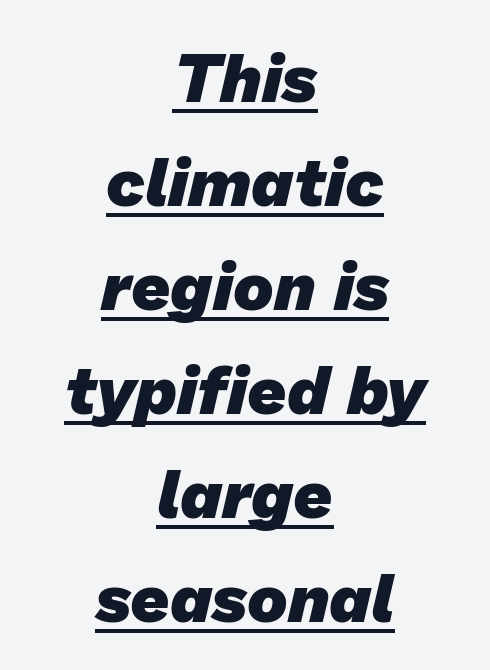
Type style note: lacks serifs. These lines are rendered in a variable-pitch font. Baseline-to-baseline distance is the conventional proportion of letter height. Emphasis by weight is at full strength: bold.
